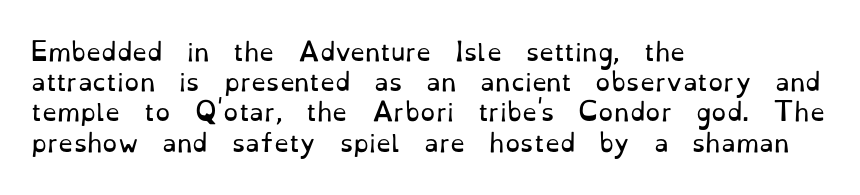
The weight would be labelled regular, book, light, or lighter still. Every stem runs plumb, perpendicular to the baseline. Descender tails drop into unmarked territory. One glance says typical: line gaps are just what's usual.
